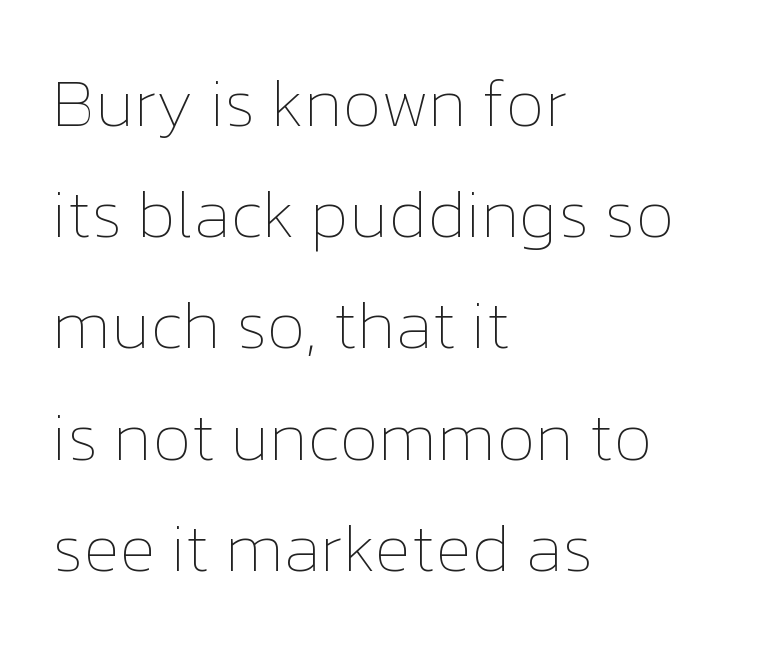
The image shows 67 px thin type, upright; set left-aligned, normal line spacing (1.66x), normal letter spacing, not underlined; low stroke contrast and a medium x-height.
